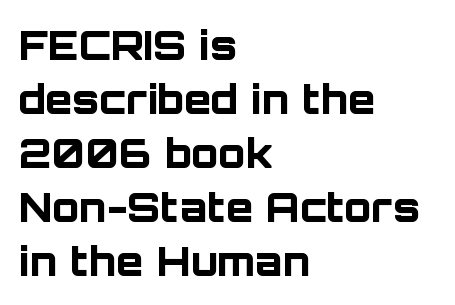
{"serif": "no", "italic": "no", "bold": "yes", "weight": "bold", "width": "normal", "stroke_contrast": "low", "x_height": "large", "monospaced": "no", "underline": "no", "align": "left", "line_spacing": "normal", "line_spacing_ratio": 1.35, "letter_spacing": "normal", "letter_spacing_em": 0.0, "glyph_px": 40}
